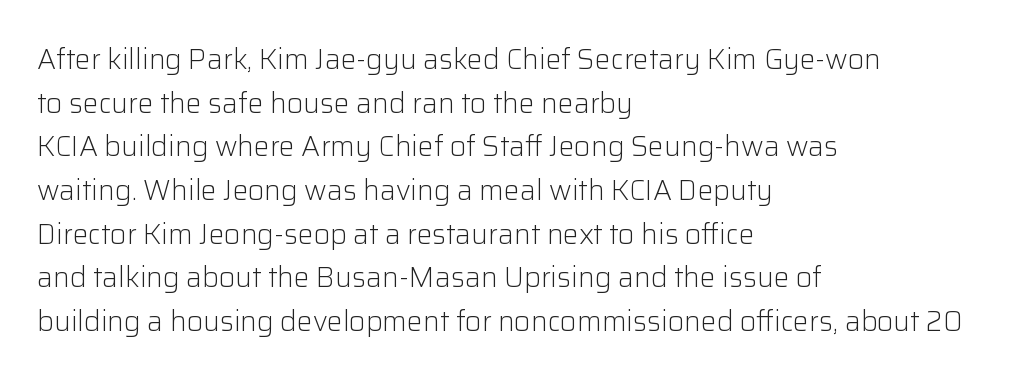
{"serif": "no", "italic": "no", "bold": "no", "weight": "light", "width": "normal", "stroke_contrast": "low", "x_height": "medium", "monospaced": "no", "underline": "no", "align": "left", "line_spacing": "normal", "line_spacing_ratio": 1.56, "letter_spacing": "normal", "letter_spacing_em": 0.0, "glyph_px": 28}
